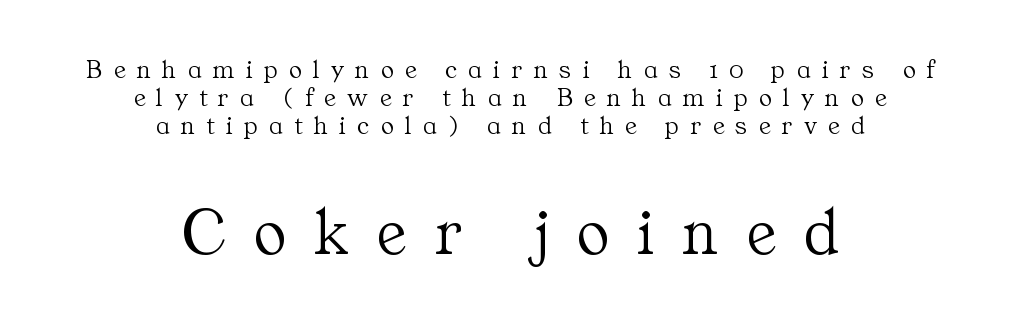
The weight would be labelled regular, book, light, or lighter still. Between one letter and the next there's a generous, obvious gap. Do the characters align in a grid? No, the font is proportional. Both edges are ragged and mirror each other, which tells us the setting is centered. Anything drawn beneath the words? Only blank space.
